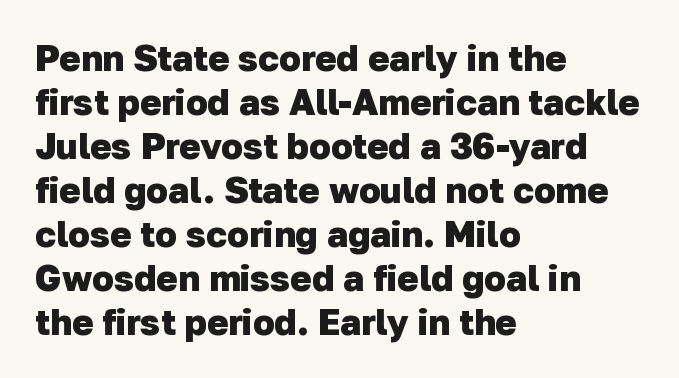
Looks like regular typesetting: each glyph gets only the width it needs. Descenders hang freely into open space. This rendering employs a face without finishing strokes, i.e., a sans-serif. Is the type bold? Yes — the strokes are clearly thick and heavy.
